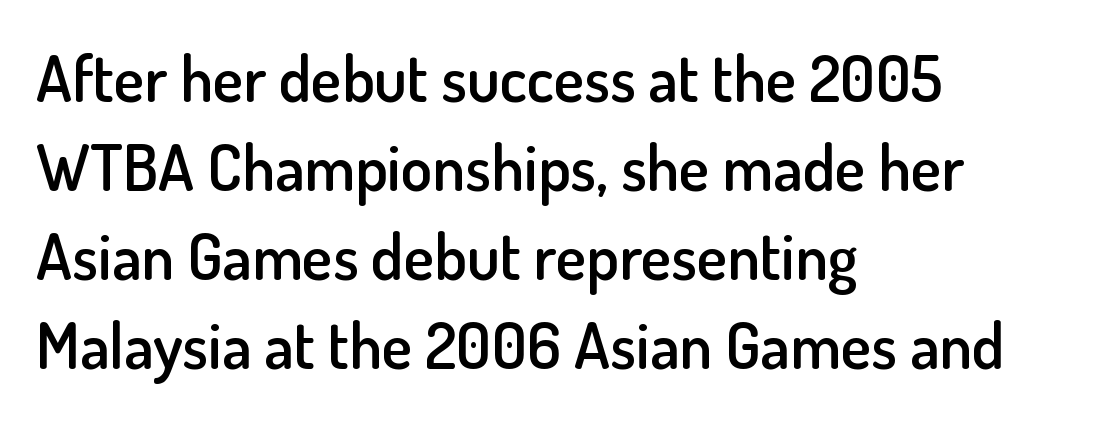
The image shows 64 px semibold sans-serif type, upright; set left-aligned, normal line spacing (1.39x), normal letter spacing, not underlined; low stroke contrast and a small x-height.
